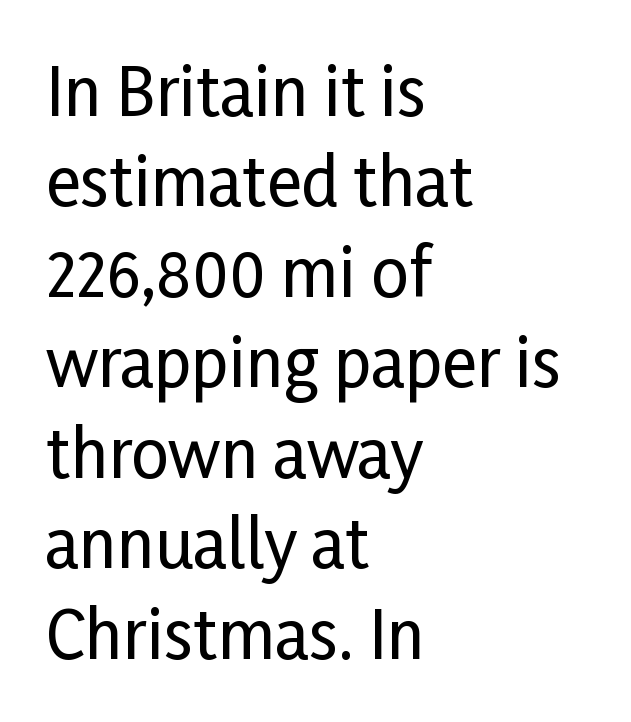
Q: Is the text italic (slanted)? A: No, it is upright.
Q: Is the typeface a serif or a sans-serif typeface? A: Sans-serif.
Q: Is the text underlined? A: No.
Q: How is the paragraph aligned? A: Left-aligned.
Q: Is the spacing between letters normal or unusually wide? A: Normal.
Q: Is the spacing between lines tight, normal or loose? A: Normal.
Q: Width (condensed, normal, or wide)? A: Condensed.
Q: Stroke contrast? A: Low.
Q: x-height? A: Medium.
Q: Monospaced? A: No.
